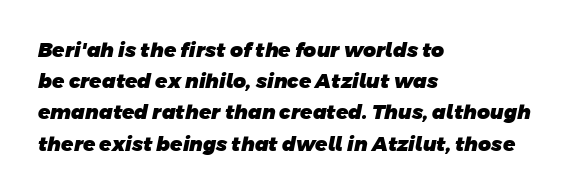
{"bold": "yes", "underline": "no", "align": "left", "line_spacing": "normal", "line_spacing_ratio": 1.56, "letter_spacing": "normal", "letter_spacing_em": 0.0, "glyph_px": 20}
